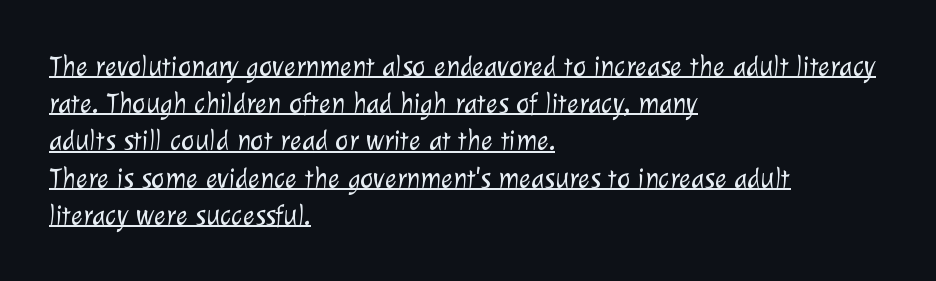
The letters sit at their default tracking, neither squeezed nor spread. These lines are set flush left with a ragged right edge. I'd call this a sans setting — the letters go barefoot. The vertical gap from one line to the next is medium.
